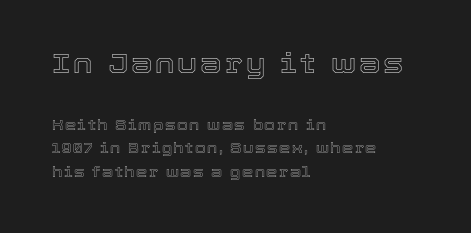
The image shows 27 px text type, upright; set left-aligned, normal line spacing (1.68x), not underlined; the first (top) block is 1.93x larger.
